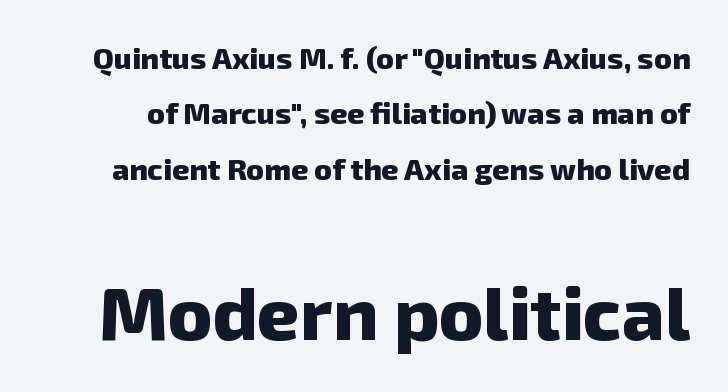
The image shows 74 px heavy sans-serif type; set line spacing 1.85x, normal letter spacing, not underlined; the second (bottom) block is 2.47x larger; low stroke contrast and a medium x-height.
